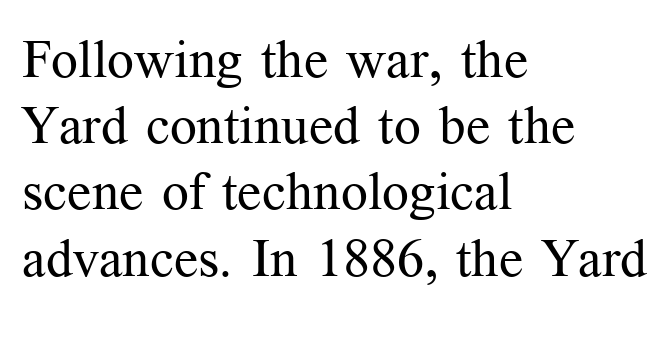
The image shows 53 px regular-weight serif type, upright; set left-aligned, normal line spacing (1.25x), normal letter spacing, not underlined; medium stroke contrast and a medium x-height.
